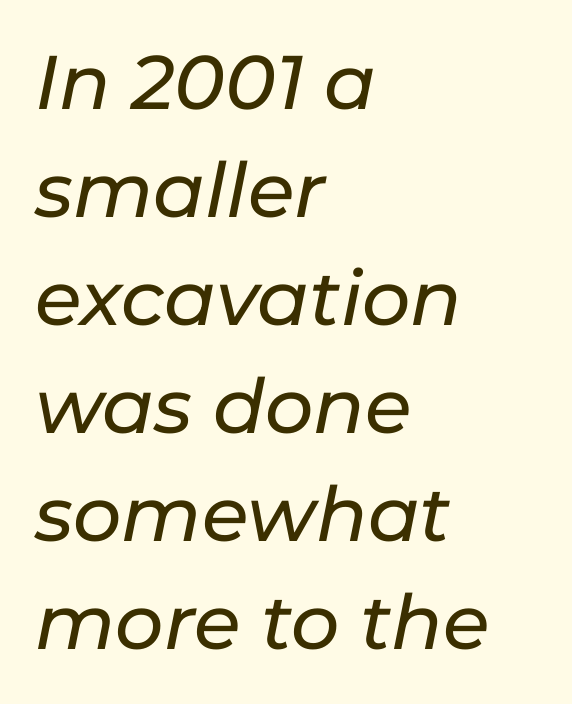
The image shows 76 px text type, italic (leaning right); set left-aligned, normal line spacing (1.42x), normal letter spacing, not underlined; low stroke contrast and a medium x-height.
